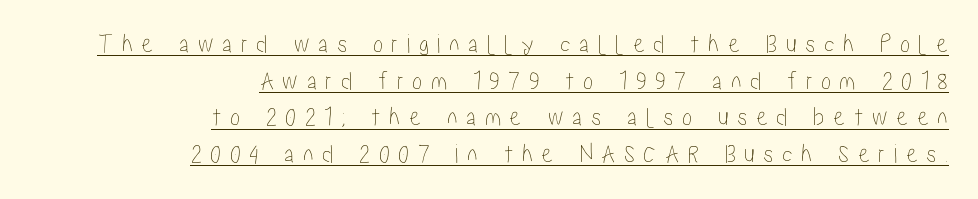
{"italic": "no", "underline": "yes", "align": "right", "line_spacing": "normal", "line_spacing_ratio": 1.36, "letter_spacing": "wide", "letter_spacing_em": 0.31, "glyph_px": 27}
